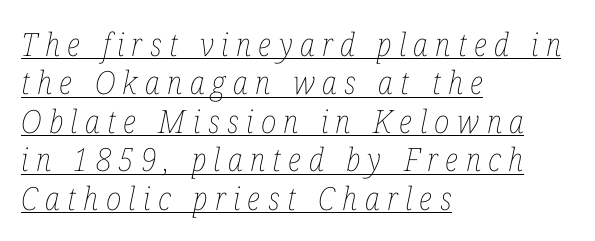
The image shows 32 px thin, condensed type, italic (leaning right); set left-aligned, line spacing 1.2x, unusually wide letter spacing (+0.23 em), underlined; low stroke contrast and a medium x-height.
